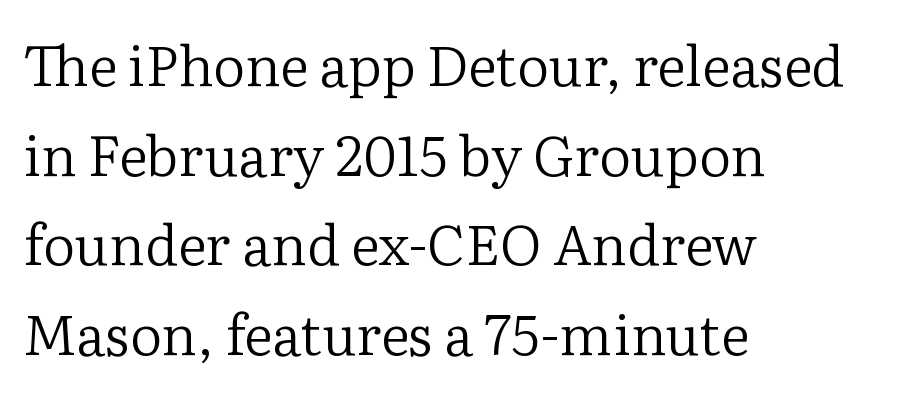
Regarding serifs, this sample has them. Compared with typical paragraphs, the rows here are spaced about the same. No heavy texture on the line: the type isn't bold. Is this a fixed-width face? No — the glyphs have proportional, varying widths. The rendering anchors every line to the left-hand side. Compared with typical body copy, the letter spacing here is the same.
